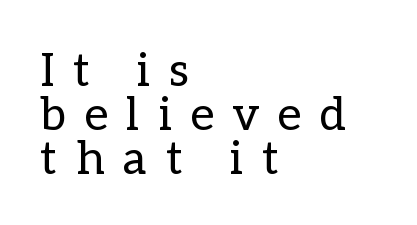
The strip under each line holds only bare page. Nope, not italic — everything's standing straight. The setting favours the left margin, as ordinary paragraphs usually do. You could only call the tracking loose — the letters float apart.
